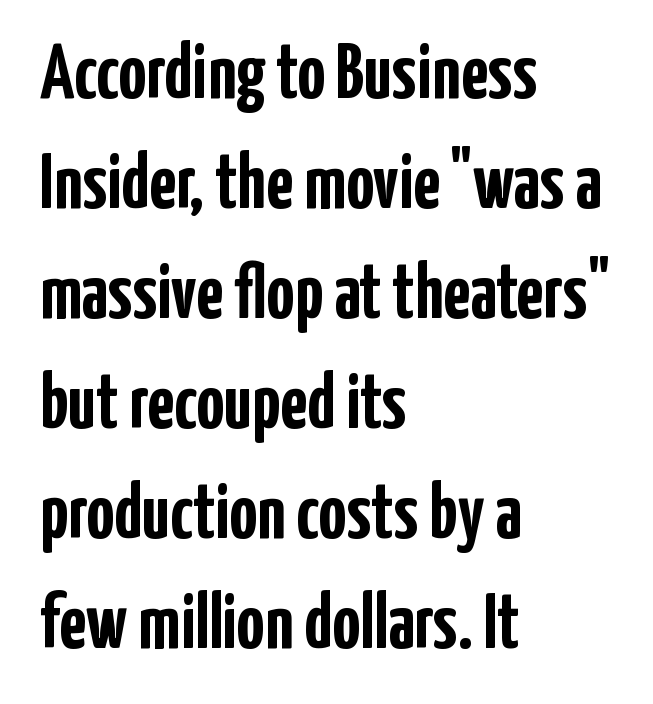
The image shows 78 px semibold, condensed sans-serif type, upright; set left-aligned, normal line spacing (1.41x), normal letter spacing, not underlined; low stroke contrast and a medium x-height.
